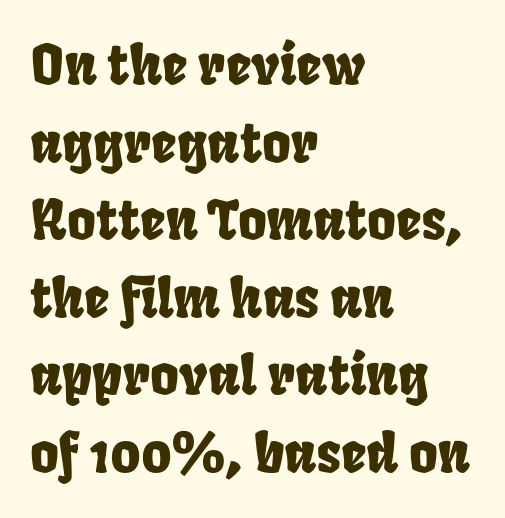
{"width": "condensed", "stroke_contrast": "low", "x_height": "large", "monospaced": "no", "underline": "no", "align": "left", "line_spacing": "normal", "line_spacing_ratio": 1.41, "letter_spacing": "normal", "letter_spacing_em": 0.0, "glyph_px": 55}
